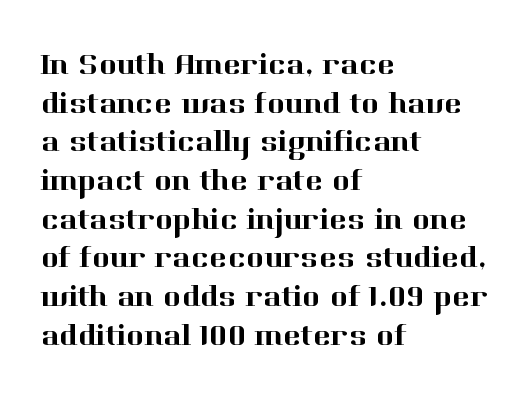
{"serif": "yes", "italic": "no", "width": "normal", "stroke_contrast": "high", "x_height": "medium", "monospaced": "no", "underline": "no", "align": "left", "line_spacing": "normal", "line_spacing_ratio": 1.29, "letter_spacing": "normal", "letter_spacing_em": 0.0, "glyph_px": 30}
